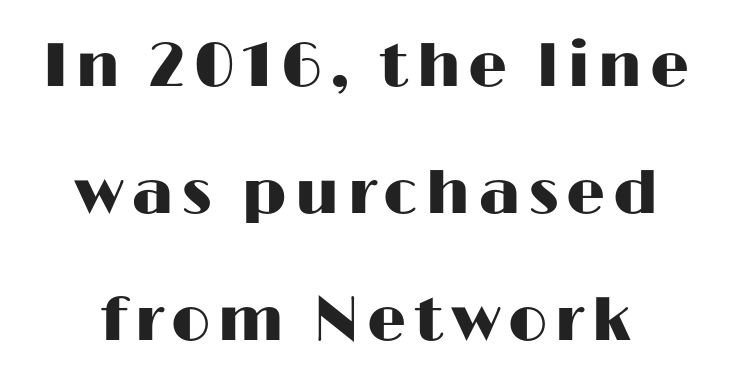
Q: Is the text italic (slanted)? A: No, it is upright.
Q: Is the typeface a serif or a sans-serif typeface? A: Sans-serif.
Q: Is the text underlined? A: No.
Q: Is the spacing between lines tight, normal or loose? A: Loose.
Q: Width (condensed, normal, or wide)? A: Wide.
Q: Stroke contrast? A: High.
Q: x-height? A: Medium.
Q: Monospaced? A: No.
